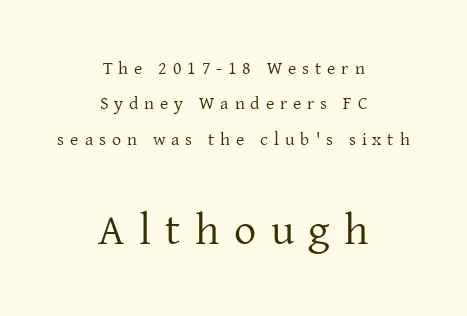
The image shows 44 px regular-weight serif type, upright; set centered, loose line spacing (1.96x), unusually wide letter spacing (+0.33 em), not underlined; the second (bottom) block is 2.44x larger; low stroke contrast and a medium x-height.
